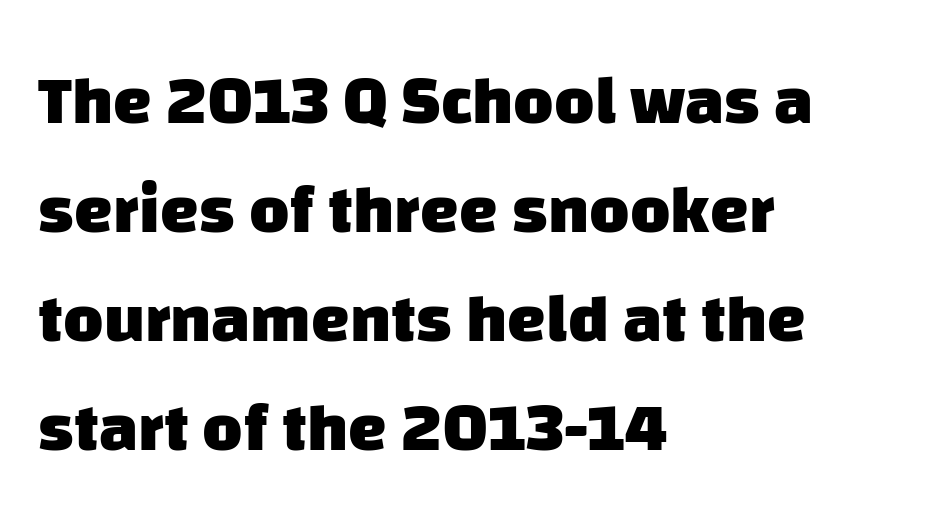
Regular leading. The face used here is rendered with its standard letterfit. Note the varied advance widths — an 'i' is clearly narrower than an 'm'. The text block is weighted toward the left margin, trailing off unevenly rightward. The rendering shows plain stroke endings on the letterforms — a sans-serif design. Plain, unruled lines of type.
